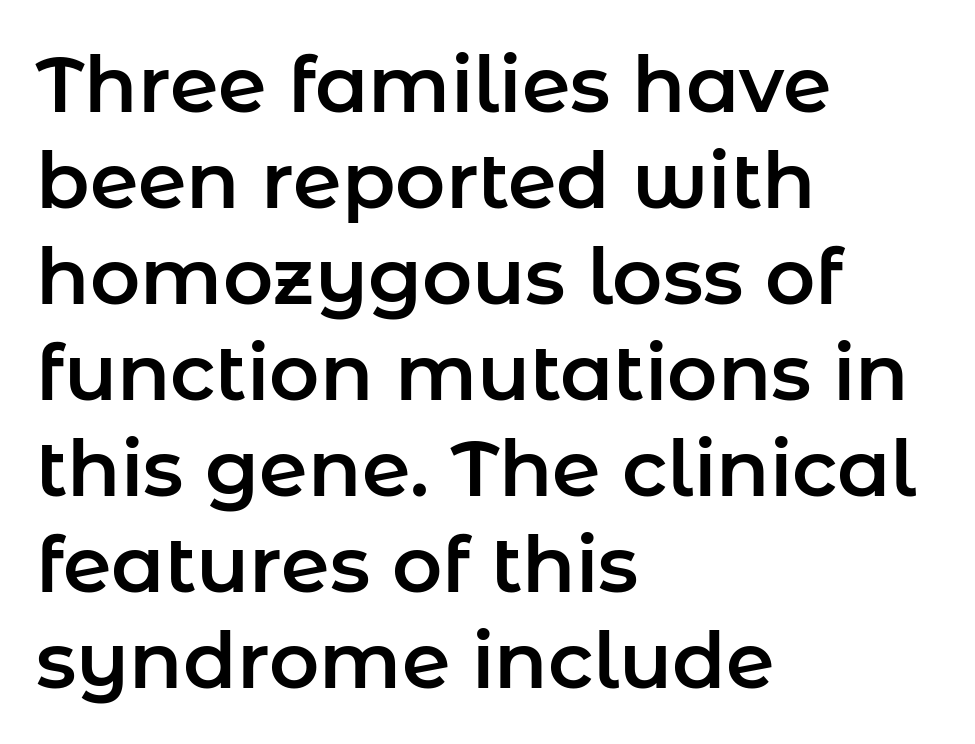
Q: Is the text italic (slanted)? A: No, it is upright.
Q: Is the typeface a serif or a sans-serif typeface? A: Sans-serif.
Q: Is the text underlined? A: No.
Q: How is the paragraph aligned? A: Left-aligned.
Q: Is the spacing between letters normal or unusually wide? A: Normal.
Q: Width (condensed, normal, or wide)? A: Normal.
Q: Stroke contrast? A: Low.
Q: x-height? A: Medium.
Q: Monospaced? A: No.
